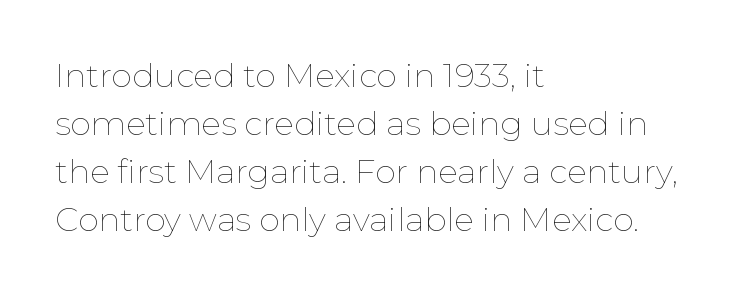
The image shows 33 px thin type, upright; set left-aligned, normal line spacing (1.45x), normal letter spacing, not underlined; low stroke contrast and a medium x-height.
